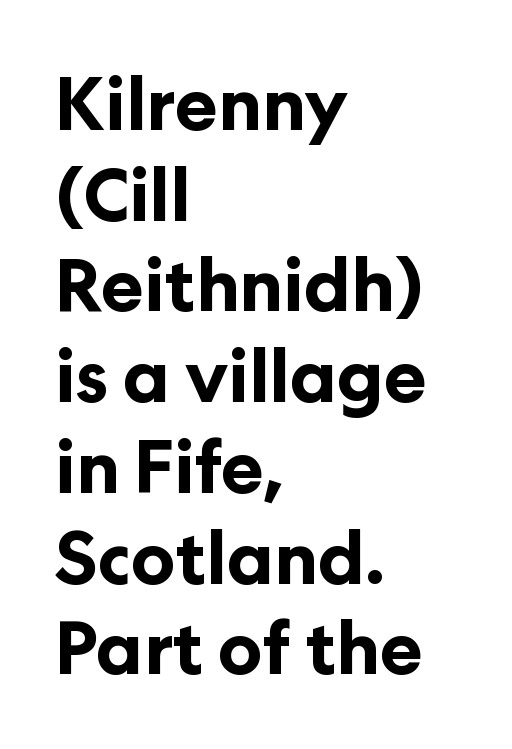
The image shows 72 px bold sans-serif type, upright; set left-aligned, normal line spacing (1.26x), normal letter spacing, not underlined; low stroke contrast and a medium x-height.
